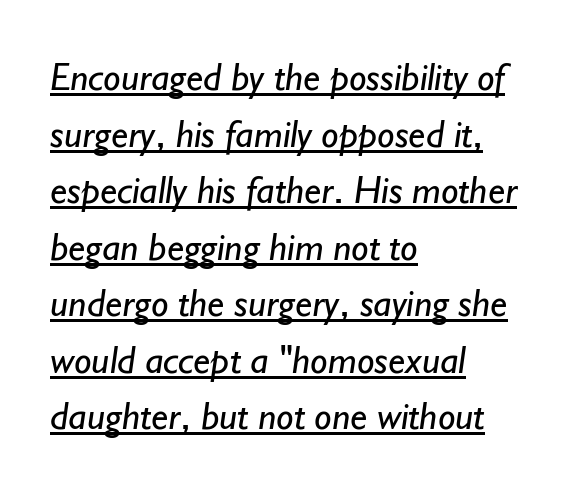
Nothing heavy about these letters — not bold at all. Every row of glyphs begins at an identical x-position on the left. Spacing verdict: proportional, widths tailored to each character. Caption: standard tracking, unaltered. The letters carry no serifs — their stems end cleanly without finishing strokes. The sample's only ornament is a line tracing under the words.
